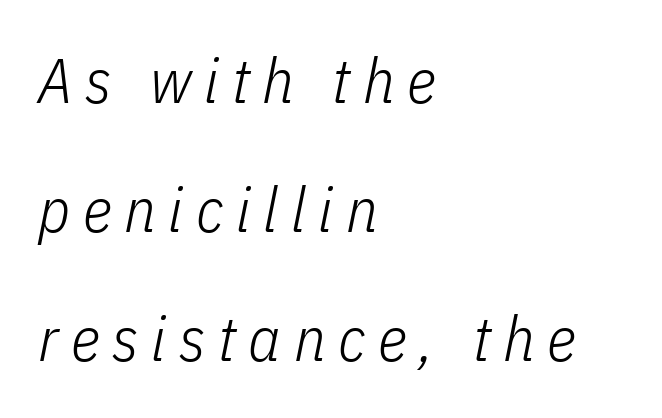
{"italic": "yes", "lean": "right", "slant_degrees": 11, "bold": "no", "weight": "light", "width": "condensed", "stroke_contrast": "low", "x_height": "medium", "monospaced": "no", "underline": "no", "align": "left", "line_spacing": "loose", "line_spacing_ratio": 2.05, "letter_spacing": "wide", "letter_spacing_em": 0.2, "glyph_px": 63}
